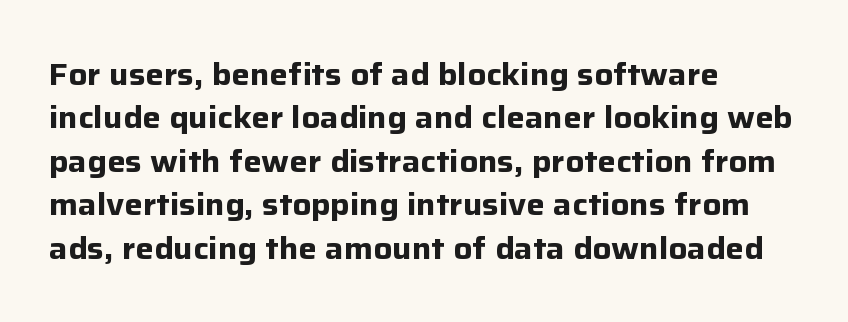
The image shows 31 px bold sans-serif type, upright; set left-aligned, normal line spacing (1.4x), normal letter spacing, not underlined; low stroke contrast and a medium x-height.
